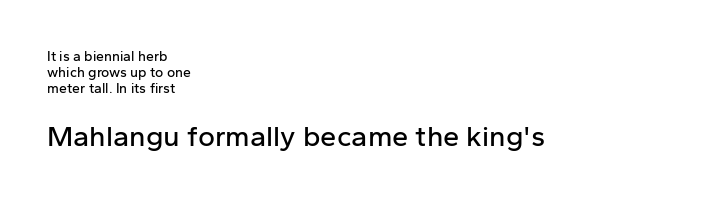
Q: Is the text italic (slanted)? A: No, it is upright.
Q: Is the typeface a serif or a sans-serif typeface? A: Sans-serif.
Q: Is the text underlined? A: No.
Q: How is the paragraph aligned? A: Left-aligned.
Q: Is the spacing between letters normal or unusually wide? A: Normal.
Q: Is the spacing between lines tight, normal or loose? A: Tight.
Q: Which block of text is set in a larger size, the first (top) or the second (bottom)? A: The second (bottom) one.
Q: Width (condensed, normal, or wide)? A: Normal.
Q: Stroke contrast? A: Low.
Q: x-height? A: Medium.
Q: Monospaced? A: No.
